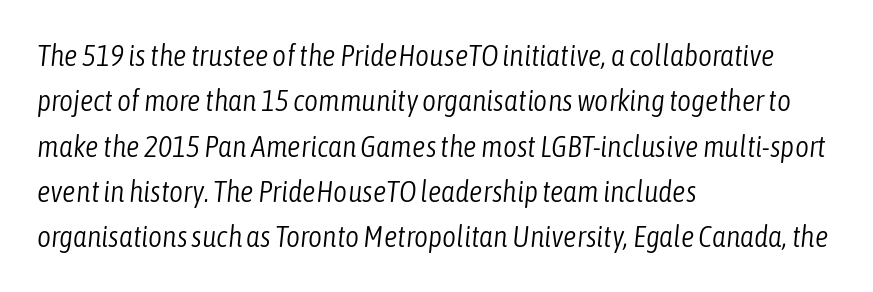
Q: Is the text bold? A: No.
Q: Is the text italic (slanted)? A: Yes, it leans right by about 6 degrees.
Q: Is the text underlined? A: No.
Q: How is the paragraph aligned? A: Left-aligned.
Q: Is the spacing between letters normal or unusually wide? A: Normal.
Q: Is the spacing between lines tight, normal or loose? A: Normal.
Q: Width (condensed, normal, or wide)? A: Condensed.
Q: Stroke contrast? A: Low.
Q: x-height? A: Medium.
Q: Monospaced? A: No.
